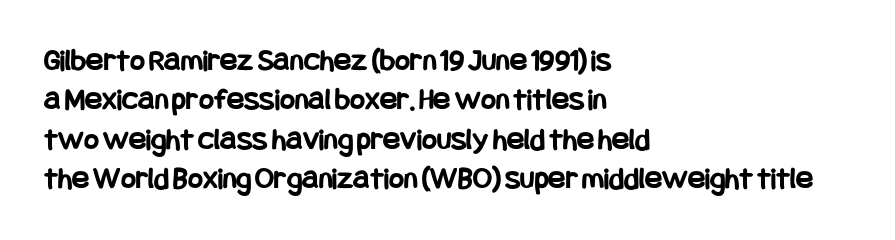
{"serif": "no", "italic": "no", "bold": "yes", "weight": "bold", "width": "condensed", "stroke_contrast": "low", "x_height": "large", "underline": "no", "align": "left", "line_spacing_ratio": 1.23, "letter_spacing": "normal", "letter_spacing_em": 0.0, "glyph_px": 32}
